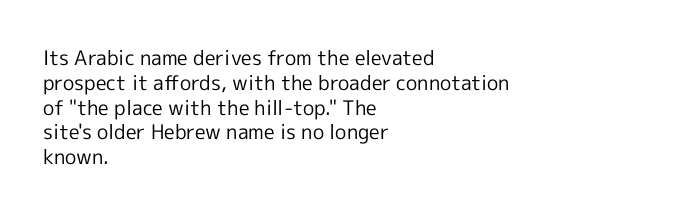
Q: Is the text bold? A: No.
Q: Is the text italic (slanted)? A: No, it is upright.
Q: Is the text underlined? A: No.
Q: How is the paragraph aligned? A: Left-aligned.
Q: Is the spacing between letters normal or unusually wide? A: Normal.
